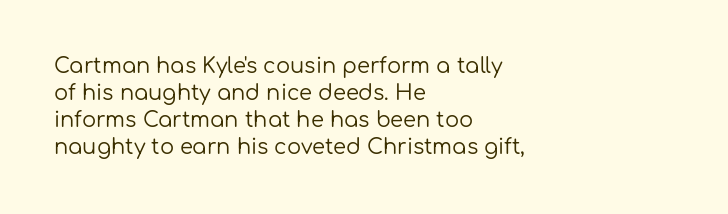
Q: Is the text bold? A: No.
Q: Is the text italic (slanted)? A: No, it is upright.
Q: Is the text underlined? A: No.
Q: How is the paragraph aligned? A: Left-aligned.
Q: Is the spacing between letters normal or unusually wide? A: Normal.
Q: Is the spacing between lines tight, normal or loose? A: Normal.
